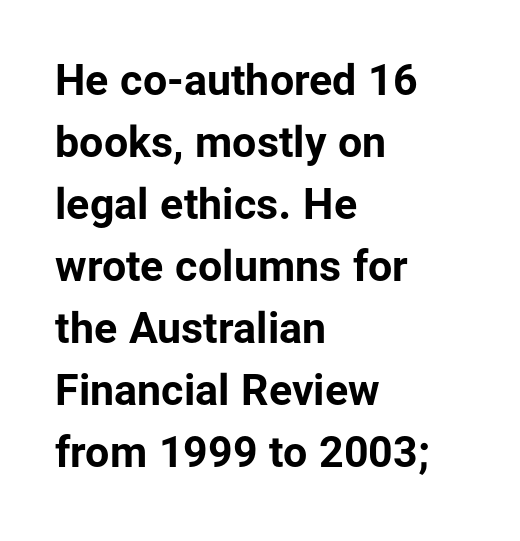
Q: Is the text bold? A: Yes.
Q: Is the text italic (slanted)? A: No, it is upright.
Q: Is the typeface a serif or a sans-serif typeface? A: Sans-serif.
Q: Is the text underlined? A: No.
Q: How is the paragraph aligned? A: Left-aligned.
Q: Is the spacing between letters normal or unusually wide? A: Normal.
Q: Is the spacing between lines tight, normal or loose? A: Normal.
Q: Width (condensed, normal, or wide)? A: Normal.
Q: Stroke contrast? A: Low.
Q: x-height? A: Medium.
Q: Monospaced? A: No.
